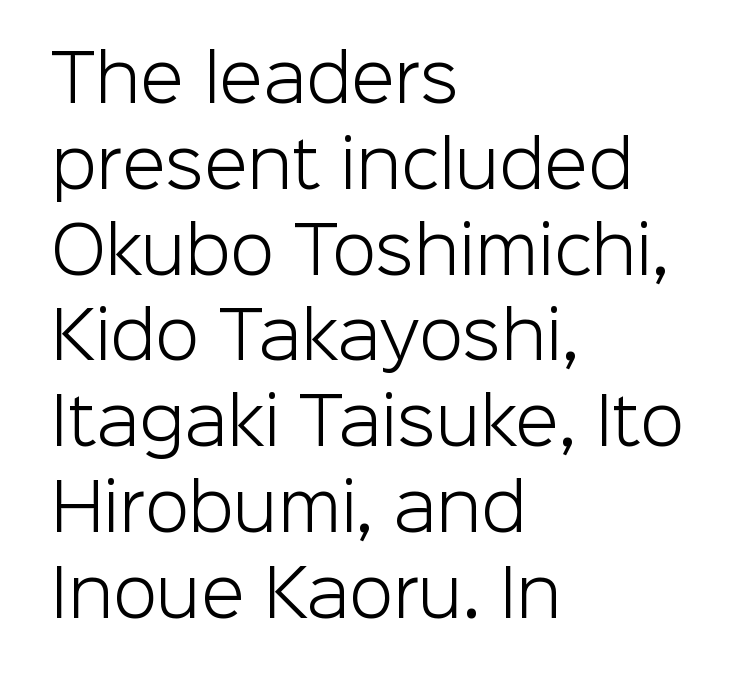
Q: Is the text bold? A: No.
Q: Is the text italic (slanted)? A: No, it is upright.
Q: Is the typeface a serif or a sans-serif typeface? A: Sans-serif.
Q: Is the text underlined? A: No.
Q: How is the paragraph aligned? A: Left-aligned.
Q: Is the spacing between letters normal or unusually wide? A: Normal.
Q: Is the spacing between lines tight, normal or loose? A: Normal.
Q: Width (condensed, normal, or wide)? A: Normal.
Q: Stroke contrast? A: Low.
Q: x-height? A: Medium.
Q: Monospaced? A: No.
